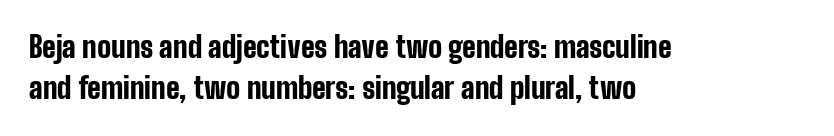
The image shows 29 px bold, condensed sans-serif type, upright; set left-aligned, normal line spacing (1.42x), normal letter spacing, not underlined; low stroke contrast and a medium x-height.
